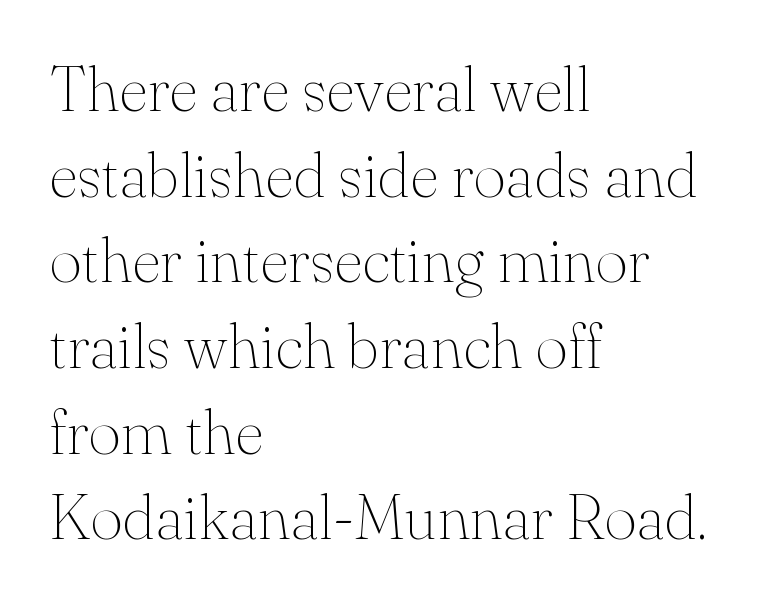
The image shows 63 px thin serif type, upright; set left-aligned, normal line spacing (1.36x), normal letter spacing, not underlined; medium stroke contrast and a small x-height.
